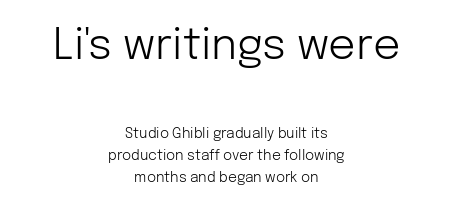
Q: Is the text bold? A: No.
Q: Is the text italic (slanted)? A: No, it is upright.
Q: Is the typeface a serif or a sans-serif typeface? A: Sans-serif.
Q: Is the text underlined? A: No.
Q: How is the paragraph aligned? A: Centered.
Q: Is the spacing between letters normal or unusually wide? A: Normal.
Q: Is the spacing between lines tight, normal or loose? A: Normal.
Q: Which block of text is set in a larger size, the first (top) or the second (bottom)? A: The first (top) one.
Q: Width (condensed, normal, or wide)? A: Normal.
Q: Stroke contrast? A: Low.
Q: x-height? A: Medium.
Q: Monospaced? A: No.
